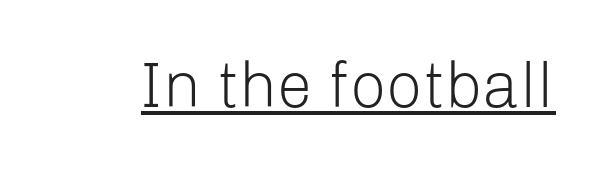
The rendering uses natural spacing where letterforms have individual widths. There is no visible air inserted between adjacent glyphs. Quick note: underline on. Regarding serifs, this sample does without them.
